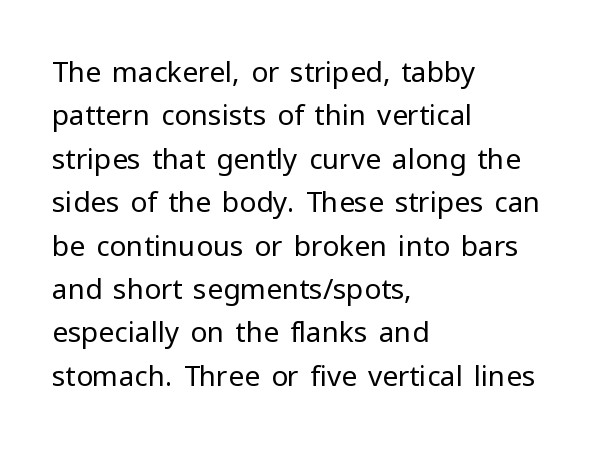
The characters are drawn with everyday or finer stroke widths. Teacher's note: observe the even left margin — that is flush-left alignment. Horizontal bands of white between lines are of average thickness. Unlike italic type, these characters show no tilt at all. Words float on clear page, feet unadorned. These lines are rendered in a variable-pitch font.
